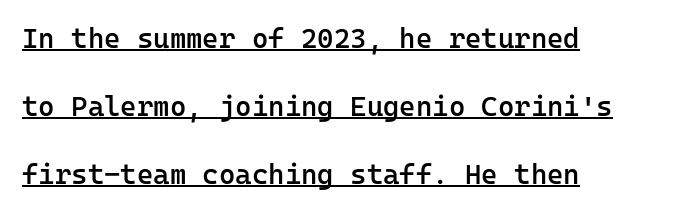
The image shows 28 px semibold sans-serif type, upright, monospaced; set left-aligned, loose line spacing (2.43x), normal letter spacing, underlined; low stroke contrast and a medium x-height.
